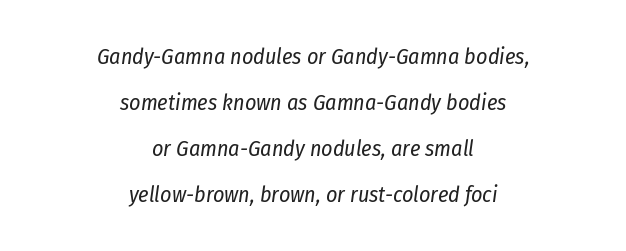
Q: Is the text bold? A: No.
Q: Is the text italic (slanted)? A: Yes, it leans right by about 8 degrees.
Q: Is the text underlined? A: No.
Q: How is the paragraph aligned? A: Centered.
Q: Is the spacing between letters normal or unusually wide? A: Normal.
Q: Is the spacing between lines tight, normal or loose? A: Loose.
